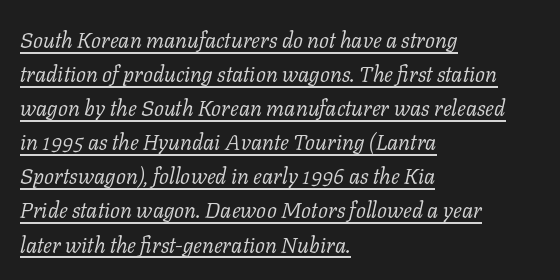
Every word sits above its own underline. Heft: none added — not bold. The vertical gap from one line to the next is medium. How are the letters spaced? Ordinarily, with no added tracking.
